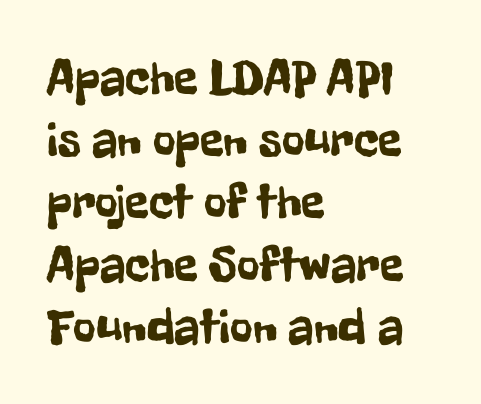
The image shows 49 px condensed sans-serif type, upright; set left-aligned, normal line spacing (1.27x), normal letter spacing, not underlined; low stroke contrast and a medium x-height.
